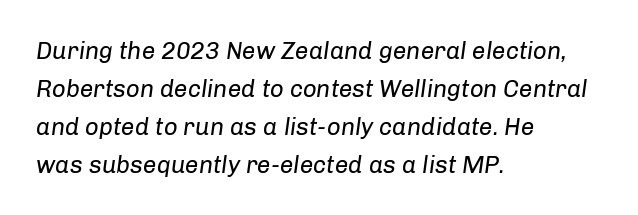
The image shows 24 px text type, italic (leaning right); set left-aligned, normal line spacing (1.58x), normal letter spacing, not underlined.
